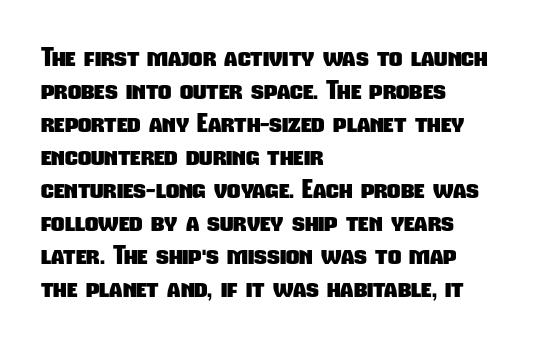
Does the leading feel generous? No, just average. Letters rest on an invisible, unmarked baseline. The glyphs have the mass of a bold cut. Typeset ragged right — the left edge is the straight one.
